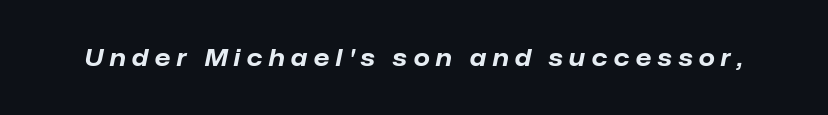
{"italic": "yes", "lean": "right", "slant_degrees": 12, "bold": "yes", "underline": "no", "letter_spacing": "wide", "letter_spacing_em": 0.28, "glyph_px": 23}
